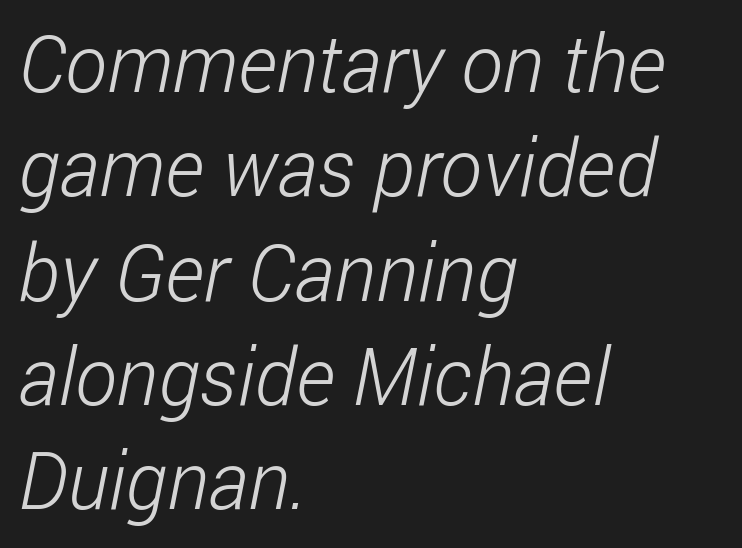
The image shows 79 px light, condensed sans-serif type; set left-aligned, normal line spacing (1.32x), normal letter spacing, not underlined; low stroke contrast and a medium x-height.
